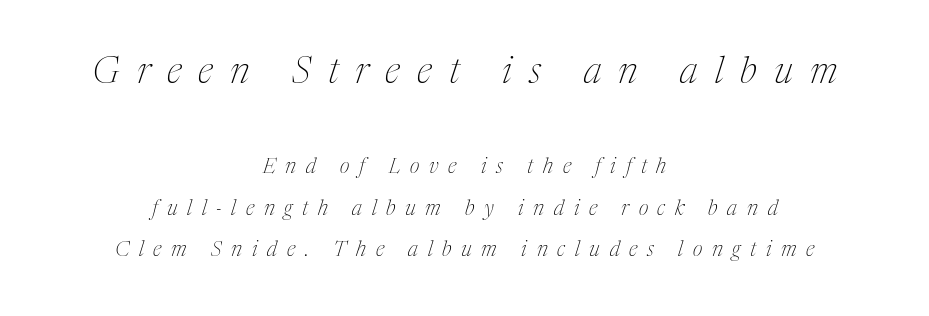
{"serif": "yes", "italic": "yes", "lean": "right", "slant_degrees": 17, "bold": "no", "weight": "thin", "width": "condensed", "stroke_contrast": "medium", "x_height": "medium", "monospaced": "no", "underline": "no", "align": "center", "line_spacing": "loose", "line_spacing_ratio": 1.97, "letter_spacing": "wide", "letter_spacing_em": 0.46, "larger_block": "first", "size_ratio": 1.76, "glyph_px": 37}
